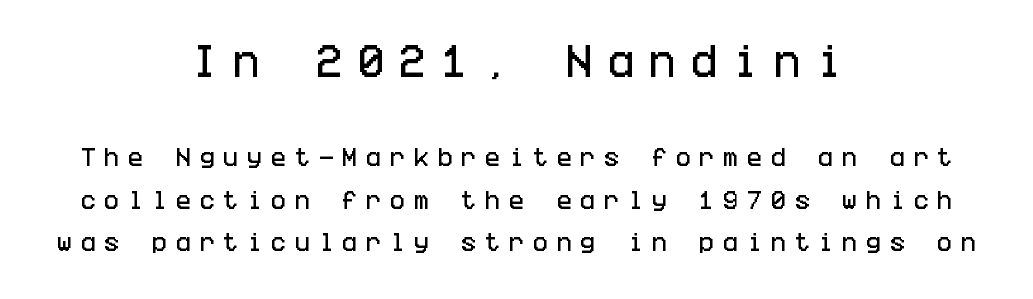
The image shows 35 px condensed sans-serif type, upright; set centered, loose line spacing (2.12x), unusually wide letter spacing (+0.44 em), not underlined; the first (top) block is 1.75x larger; low stroke contrast and a large x-height.
